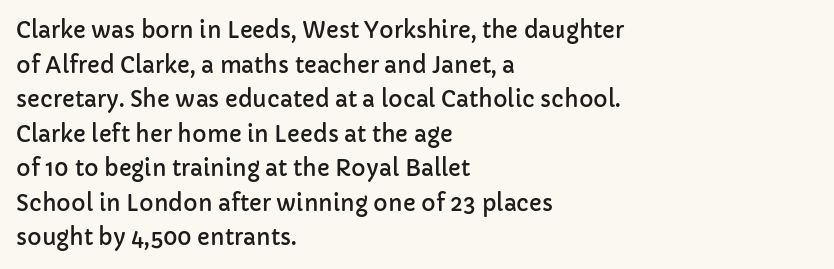
Q: Is the text italic (slanted)? A: No, it is upright.
Q: Is the text underlined? A: No.
Q: How is the paragraph aligned? A: Left-aligned.
Q: Is the spacing between letters normal or unusually wide? A: Normal.
Q: Is the spacing between lines tight, normal or loose? A: Normal.
